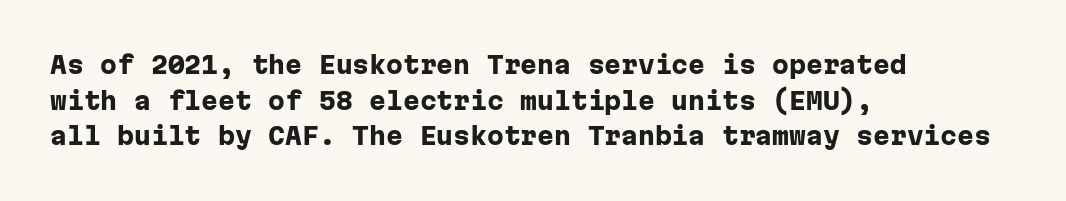
The image shows 24 px bold type, upright; set left-aligned, normal line spacing (1.48x), normal letter spacing, not underlined.
